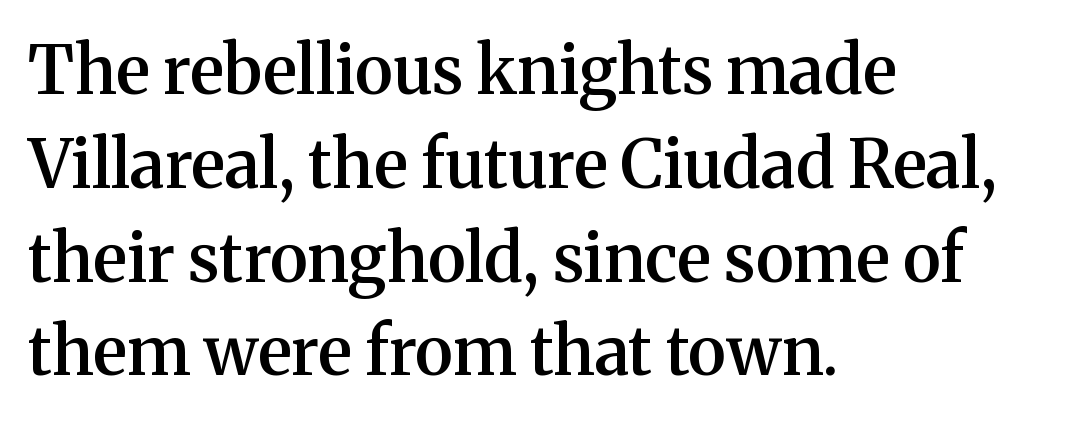
{"serif": "yes", "italic": "no", "bold": "semi", "weight": "semibold", "width": "normal", "stroke_contrast": "medium", "x_height": "medium", "monospaced": "no", "underline": "no", "align": "left", "line_spacing": "normal", "line_spacing_ratio": 1.4, "letter_spacing": "normal", "letter_spacing_em": 0.0, "glyph_px": 67}
